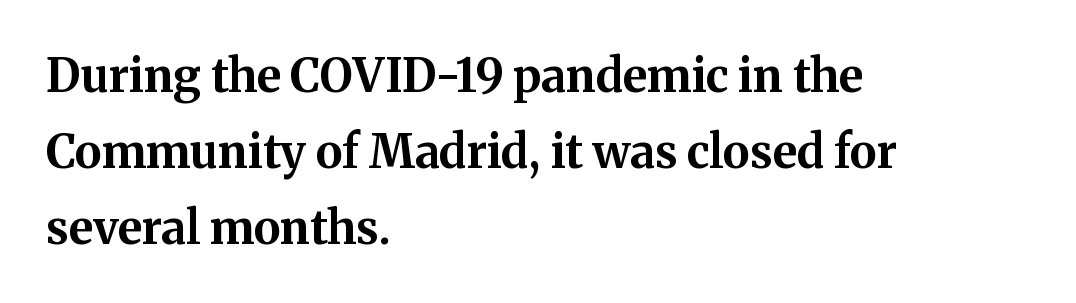
Q: Is the text bold? A: Yes.
Q: Is the text italic (slanted)? A: No, it is upright.
Q: Is the typeface a serif or a sans-serif typeface? A: Serif.
Q: Is the text underlined? A: No.
Q: How is the paragraph aligned? A: Left-aligned.
Q: Is the spacing between letters normal or unusually wide? A: Normal.
Q: Is the spacing between lines tight, normal or loose? A: Normal.
Q: Width (condensed, normal, or wide)? A: Normal.
Q: Stroke contrast? A: Medium.
Q: x-height? A: Medium.
Q: Monospaced? A: No.
